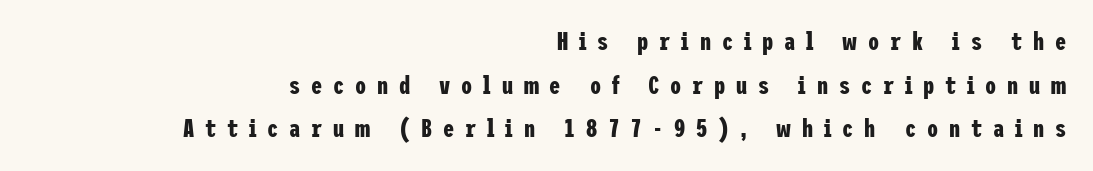
{"italic": "no", "bold": "yes", "underline": "no", "align": "right", "line_spacing_ratio": 1.75, "letter_spacing": "wide", "letter_spacing_em": 0.43, "glyph_px": 25}
